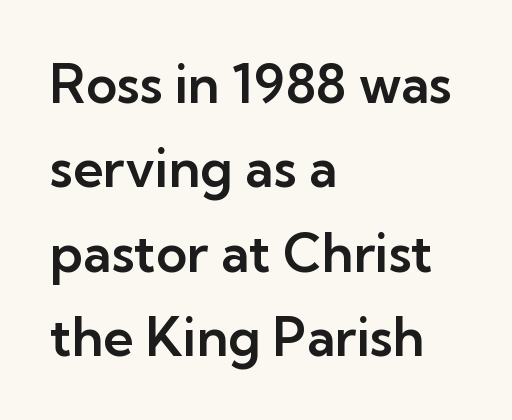
Q: Is the text italic (slanted)? A: No, it is upright.
Q: Is the typeface a serif or a sans-serif typeface? A: Sans-serif.
Q: Is the text underlined? A: No.
Q: How is the paragraph aligned? A: Left-aligned.
Q: Is the spacing between letters normal or unusually wide? A: Normal.
Q: Is the spacing between lines tight, normal or loose? A: Normal.
Q: Width (condensed, normal, or wide)? A: Normal.
Q: Stroke contrast? A: Low.
Q: x-height? A: Medium.
Q: Monospaced? A: No.
